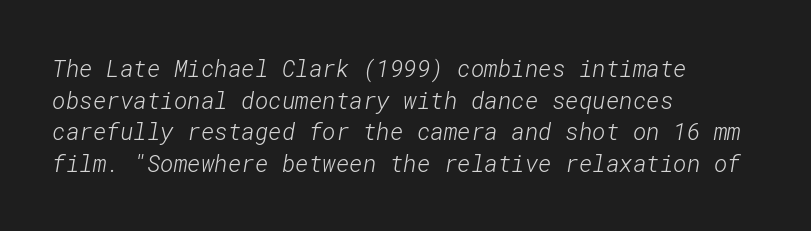
Nothing heavy about these letters — not bold at all. You could call the tracking neutral — neither tight nor loose. Is there much room between lines? A standard amount, neither cramped nor airy. Horizontally, the lines are justified to the leading edge only.
